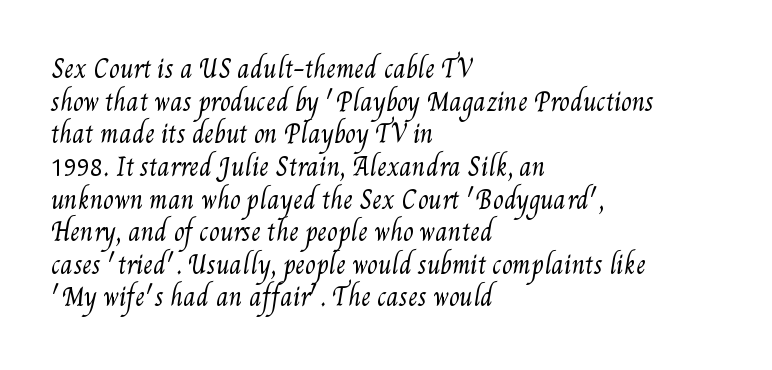
{"bold": "no", "underline": "no", "align": "left", "line_spacing": "normal", "line_spacing_ratio": 1.36, "letter_spacing": "normal", "letter_spacing_em": 0.0, "glyph_px": 24}
